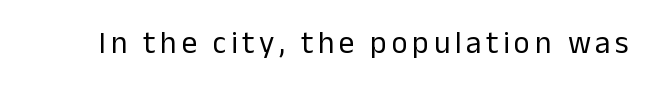
{"serif": "no", "italic": "no", "bold": "no", "weight": "regular", "width": "normal", "stroke_contrast": "low", "x_height": "medium", "monospaced": "no", "underline": "no", "glyph_px": 31}
